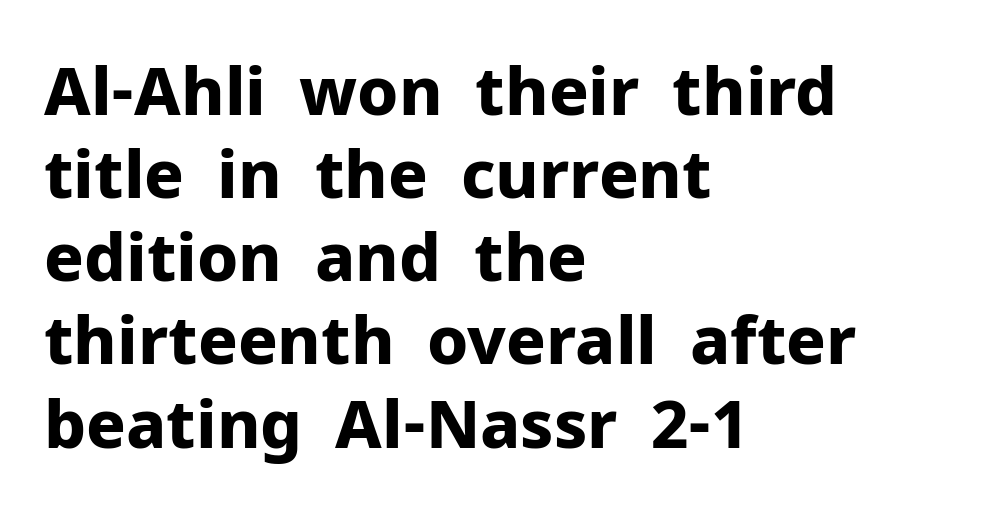
{"serif": "no", "italic": "no", "bold": "yes", "weight": "bold", "width": "normal", "stroke_contrast": "low", "x_height": "medium", "monospaced": "no", "underline": "no", "align": "left", "line_spacing": "normal", "line_spacing_ratio": 1.26, "letter_spacing": "normal", "letter_spacing_em": 0.0, "glyph_px": 66}
